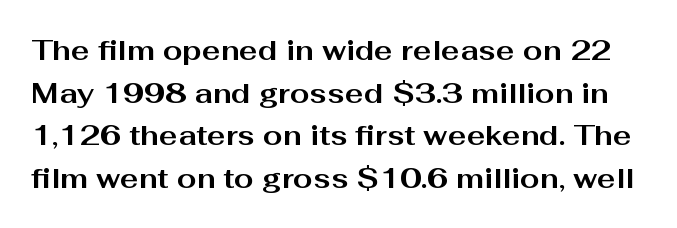
The image shows 28 px bold, wide sans-serif type, upright; set normal line spacing (1.52x), normal letter spacing, not underlined; medium stroke contrast and a medium x-height.
